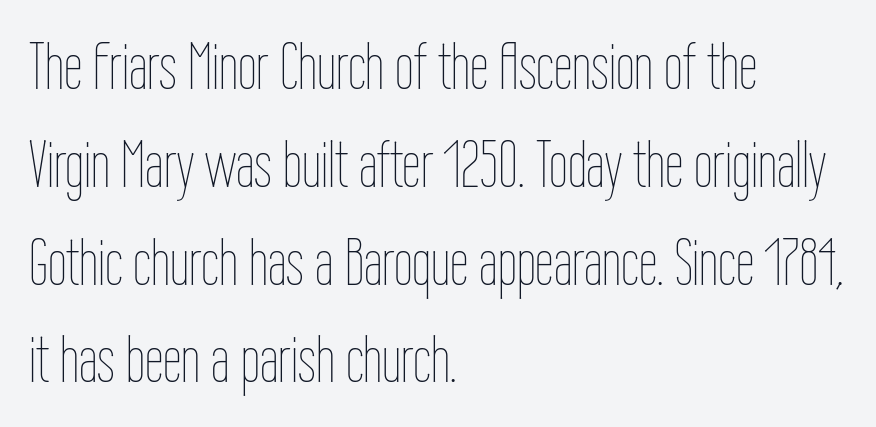
Summary of weight: not heavy and not bold. Looks like regular typesetting: each glyph gets only the width it needs. Words float on clear page, feet unadorned. Glyph-to-glyph distance matches everyday printed text.
